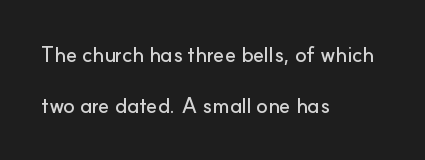
The passage shown stacks its lines with a broad gap. Standard letterfit; no display-style spreading of the glyphs. Bare-footed words on every line. Posture: upright roman.
